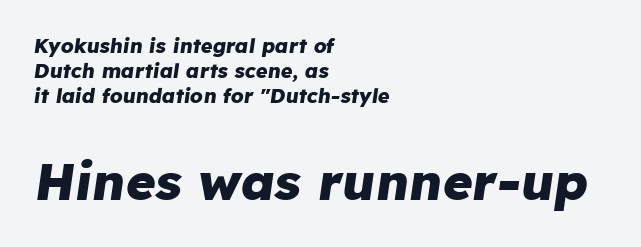
The image shows 51 px heavy type, italic (leaning right); set left-aligned, normal line spacing (1.26x), normal letter spacing, not underlined; the second (bottom) block is 2.55x larger; low stroke contrast and a medium x-height.
